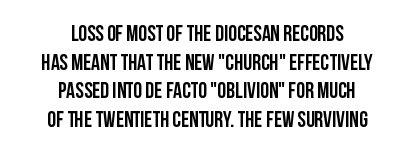
The image shows 22 px bold type, upright; set centered, normal line spacing (1.3x), normal letter spacing, not underlined.
